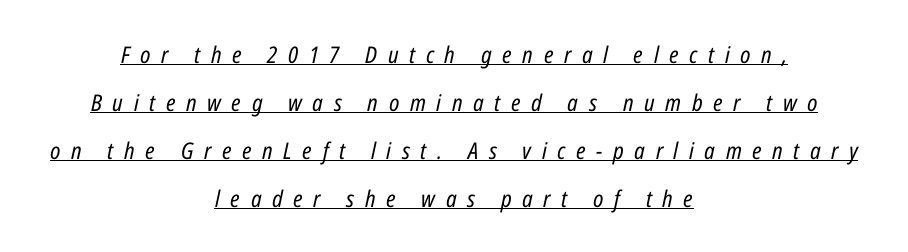
Q: Is the text bold? A: No.
Q: Is the text italic (slanted)? A: Yes, it leans right by about 12 degrees.
Q: Is the text underlined? A: Yes.
Q: How is the paragraph aligned? A: Centered.
Q: Is the spacing between letters normal or unusually wide? A: Unusually wide.
Q: Is the spacing between lines tight, normal or loose? A: Loose.
